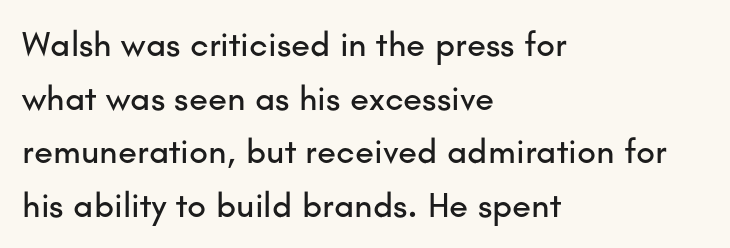
Q: Is the text italic (slanted)? A: No, it is upright.
Q: Is the typeface a serif or a sans-serif typeface? A: Sans-serif.
Q: Is the text underlined? A: No.
Q: How is the paragraph aligned? A: Left-aligned.
Q: Is the spacing between letters normal or unusually wide? A: Normal.
Q: Is the spacing between lines tight, normal or loose? A: Normal.
Q: Width (condensed, normal, or wide)? A: Normal.
Q: Stroke contrast? A: Low.
Q: x-height? A: Small.
Q: Monospaced? A: No.
